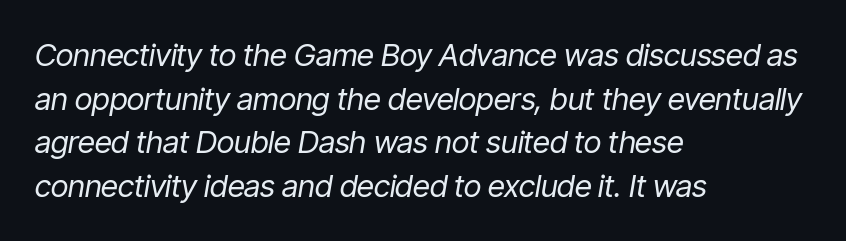
{"italic": "yes", "lean": "right", "slant_degrees": 9, "bold": "no", "weight": "regular", "width": "condensed", "stroke_contrast": "low", "x_height": "medium", "monospaced": "no", "underline": "no", "align": "left", "line_spacing": "normal", "line_spacing_ratio": 1.41, "letter_spacing": "normal", "letter_spacing_em": 0.0, "glyph_px": 31}
